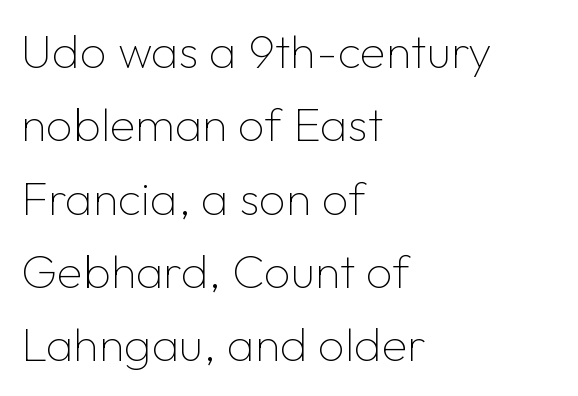
The image shows 47 px thin sans-serif type, upright; set left-aligned, normal line spacing (1.56x), normal letter spacing, not underlined; low stroke contrast and a medium x-height.
